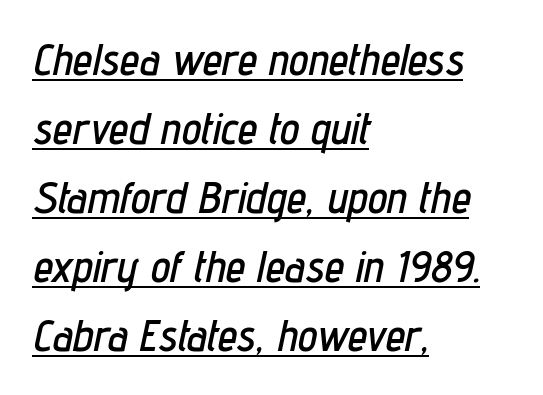
The image shows 44 px condensed type, italic (leaning right); set left-aligned, normal line spacing (1.57x), normal letter spacing, underlined; low stroke contrast and a medium x-height.
